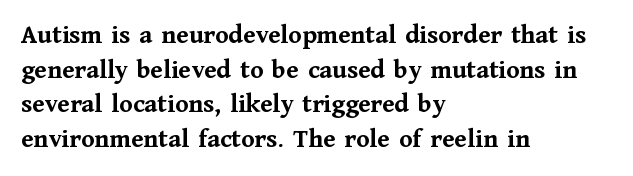
The image shows 27 px bold type, upright; set left-aligned, normal line spacing (1.28x), normal letter spacing, not underlined.
